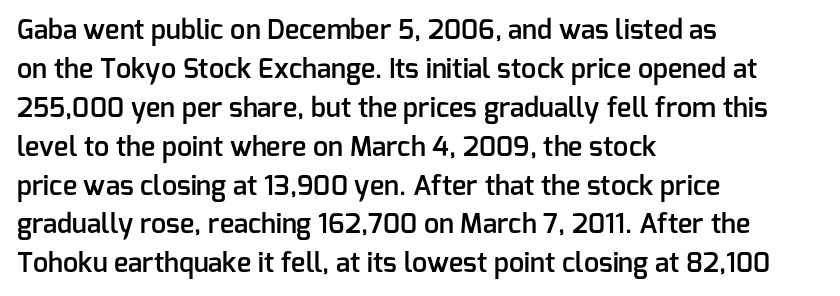
{"italic": "no", "bold": "semi", "underline": "no", "align": "left", "line_spacing": "normal", "line_spacing_ratio": 1.44, "letter_spacing": "normal", "letter_spacing_em": 0.0, "glyph_px": 27}
